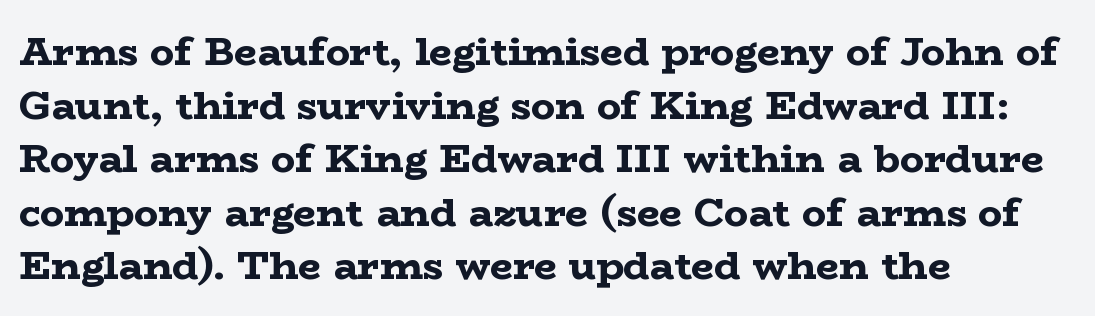
Q: Is the text bold? A: Yes.
Q: Is the text italic (slanted)? A: No, it is upright.
Q: Is the typeface a serif or a sans-serif typeface? A: Serif.
Q: Is the text underlined? A: No.
Q: How is the paragraph aligned? A: Left-aligned.
Q: Is the spacing between letters normal or unusually wide? A: Normal.
Q: Is the spacing between lines tight, normal or loose? A: Normal.
Q: Width (condensed, normal, or wide)? A: Wide.
Q: Stroke contrast? A: Low.
Q: x-height? A: Medium.
Q: Monospaced? A: No.
